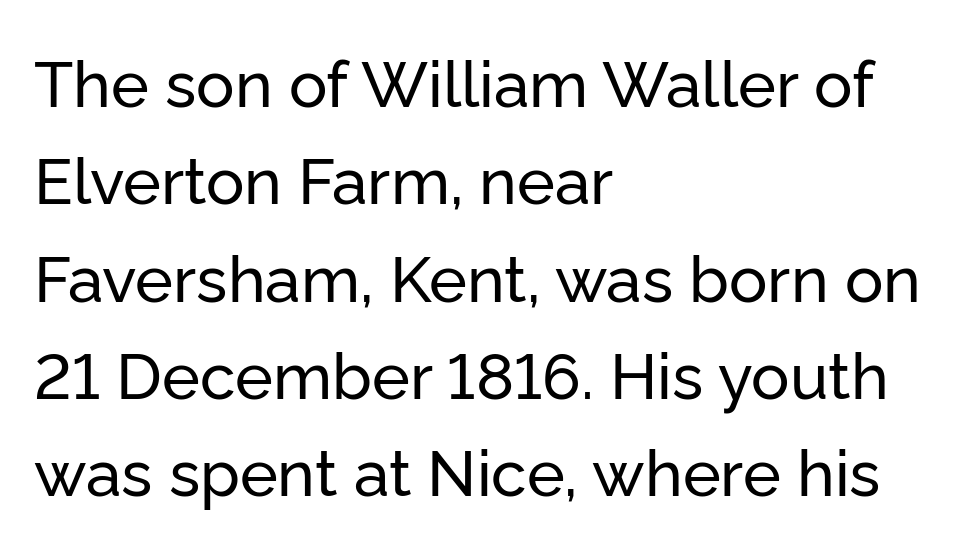
Glyph-to-glyph distance matches everyday printed text. Check where the strokes stop: nothing finishes them off — pure sans. The paragraph shown leans on its left margin. When letters stand straight like this, we call the style roman or upright. The area under the type is left untouched. The rows are spaced the way most documents space them.
